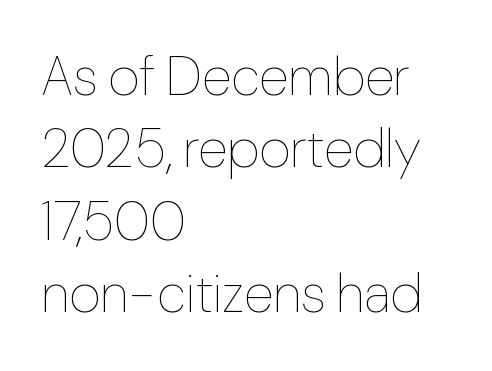
The image shows 54 px thin type, upright; set left-aligned, normal line spacing (1.34x), normal letter spacing, not underlined; low stroke contrast and a medium x-height.
